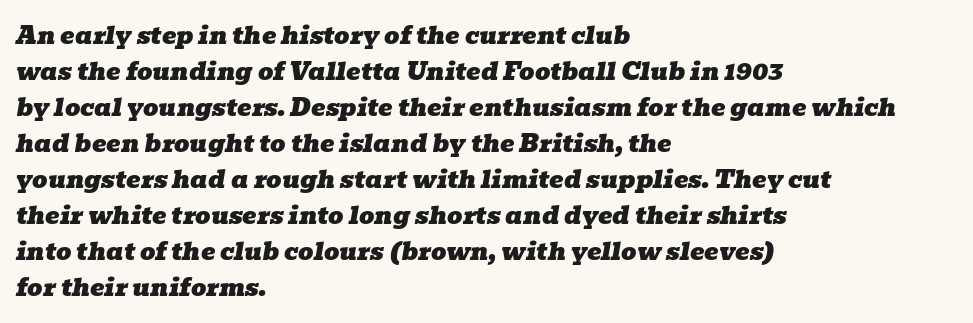
Q: Is the text italic (slanted)? A: Yes, it leans right by about 10 degrees.
Q: Is the text underlined? A: No.
Q: How is the paragraph aligned? A: Left-aligned.
Q: Is the spacing between letters normal or unusually wide? A: Normal.
Q: Is the spacing between lines tight, normal or loose? A: Normal.
